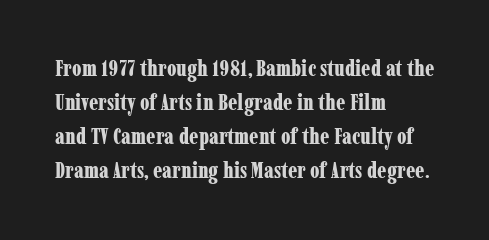
Underline: absent. Default kerning and tracking; the words read as compact shapes. Successive baselines arrive at the customary interval. You can tell it's not italic because the verticals are truly vertical. One-word summary of the alignment: left. These lines carry a lot of weight — the face is fully bold.
